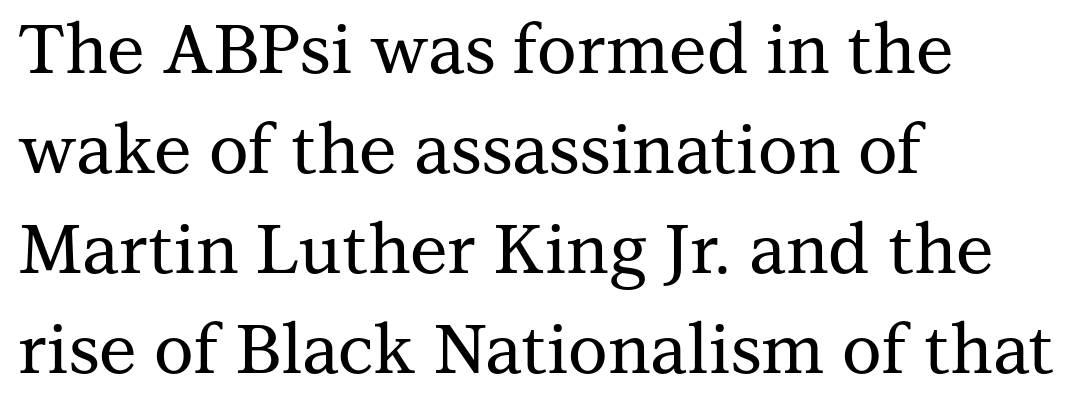
The image shows 68 px serif type, upright; set left-aligned, normal line spacing (1.47x), normal letter spacing, not underlined; medium stroke contrast and a medium x-height.
